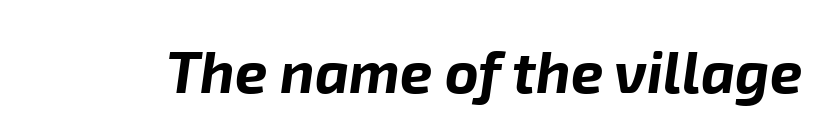
Q: Is the text bold? A: Yes.
Q: Is the text italic (slanted)? A: Yes, it leans right by about 8 degrees.
Q: Is the text underlined? A: No.
Q: Is the spacing between letters normal or unusually wide? A: Normal.
Q: Width (condensed, normal, or wide)? A: Normal.
Q: Stroke contrast? A: Low.
Q: x-height? A: Medium.
Q: Monospaced? A: No.
